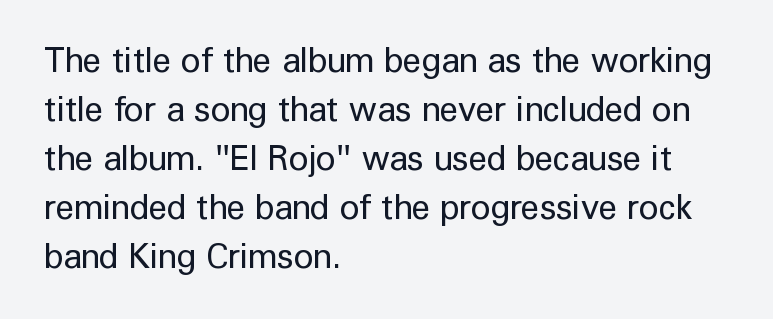
The image shows 34 px regular-weight sans-serif type, upright; set left-aligned, normal line spacing (1.44x), normal letter spacing, not underlined; low stroke contrast and a medium x-height.
